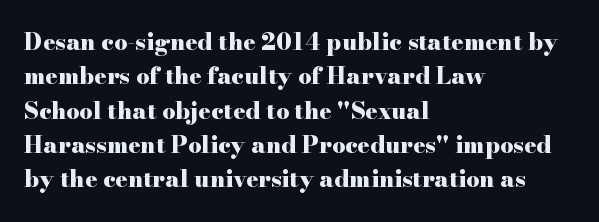
The space directly below the letters is spotless. Interline gaps are of average width in this sample. Ascenders rise straight up at ninety degrees. The rendering anchors every line to the left-hand side. The horizontal fit of the characters is conventional and even. The sample has been set heavy, in full bold.
